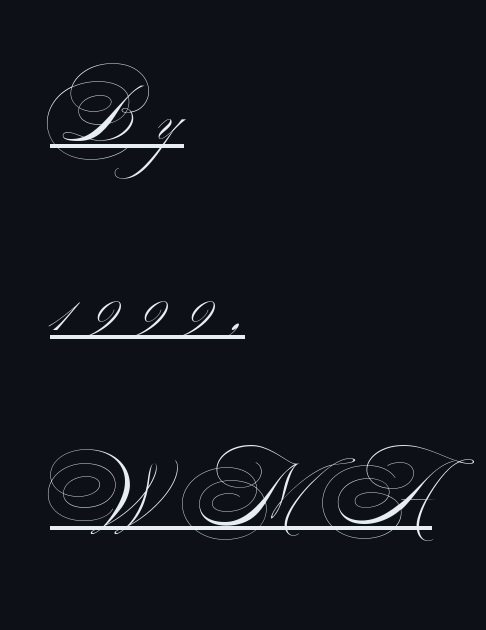
Q: Is the text bold? A: No.
Q: Is the typeface a serif or a sans-serif typeface? A: Sans-serif.
Q: Is the text underlined? A: Yes.
Q: How is the paragraph aligned? A: Left-aligned.
Q: Is the spacing between letters normal or unusually wide? A: Unusually wide.
Q: Is the spacing between lines tight, normal or loose? A: Loose.
Q: Width (condensed, normal, or wide)? A: Wide.
Q: Stroke contrast? A: Medium.
Q: Monospaced? A: No.
